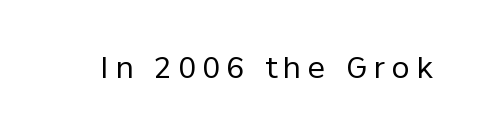
{"serif": "no", "italic": "no", "bold": "no", "weight": "regular", "width": "normal", "stroke_contrast": "low", "x_height": "medium", "monospaced": "no", "underline": "no", "letter_spacing": "wide", "letter_spacing_em": 0.24, "glyph_px": 29}
